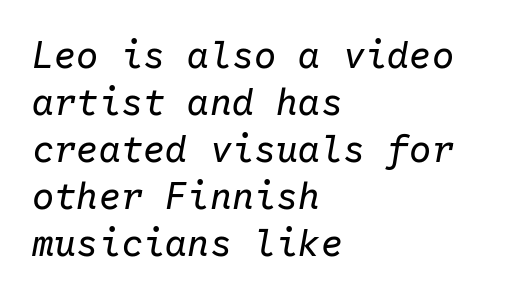
{"italic": "yes", "lean": "right", "slant_degrees": 10, "bold": "no", "weight": "regular", "width": "normal", "stroke_contrast": "low", "x_height": "medium", "monospaced": "yes", "underline": "no", "align": "left", "line_spacing": "normal", "line_spacing_ratio": 1.27, "letter_spacing": "normal", "letter_spacing_em": 0.0, "glyph_px": 37}
